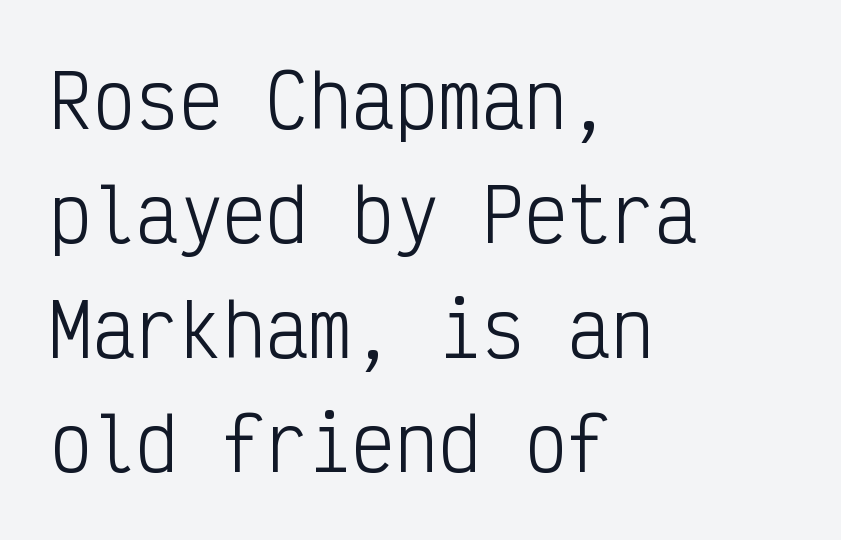
These lines are rendered in a fixed-pitch font. The axis of the letterforms is exactly vertical. Classification — sans serif. Vertical spacing — default.
